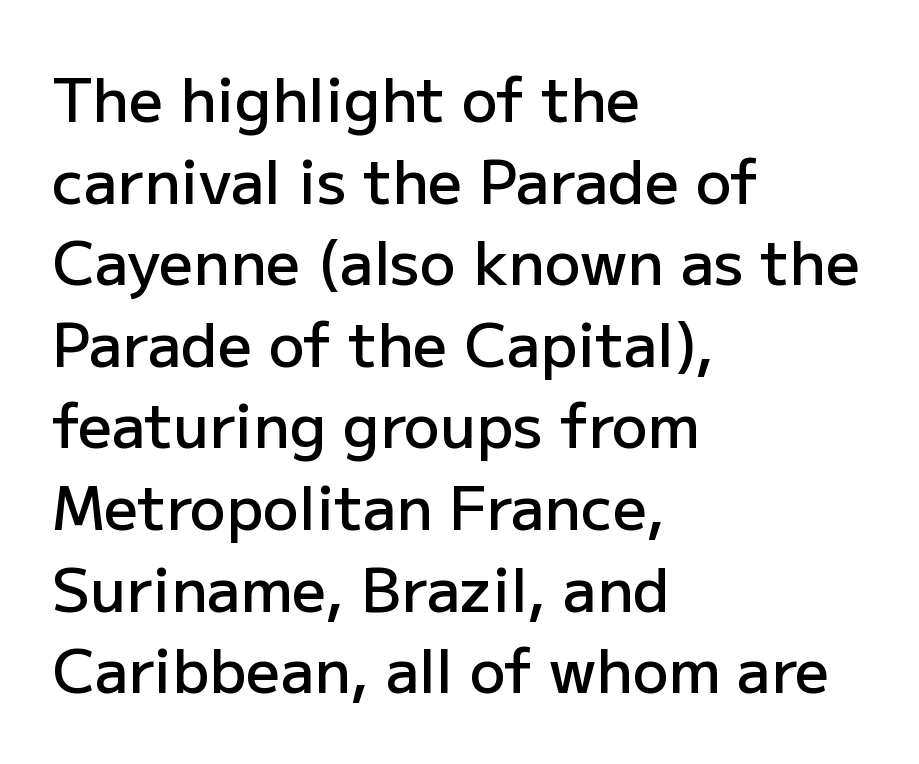
The image shows 60 px semibold sans-serif type, upright; set left-aligned, normal line spacing (1.36x), normal letter spacing, not underlined; low stroke contrast and a medium x-height.
